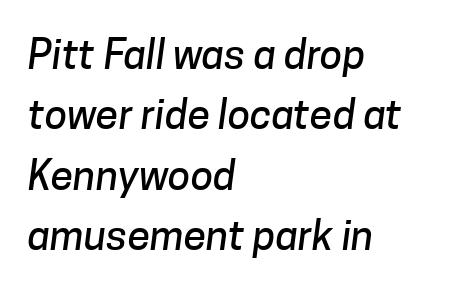
Q: Is the typeface a serif or a sans-serif typeface? A: Sans-serif.
Q: Is the text underlined? A: No.
Q: How is the paragraph aligned? A: Left-aligned.
Q: Is the spacing between letters normal or unusually wide? A: Normal.
Q: Is the spacing between lines tight, normal or loose? A: Normal.
Q: Width (condensed, normal, or wide)? A: Normal.
Q: Stroke contrast? A: Low.
Q: x-height? A: Medium.
Q: Monospaced? A: No.
